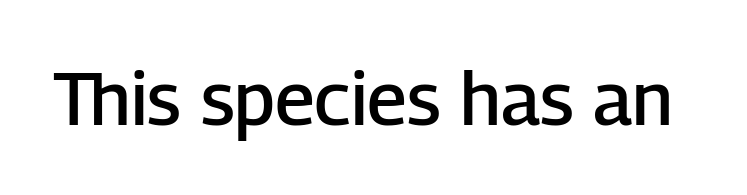
Q: Is the text bold? A: Semi-bold.
Q: Is the text italic (slanted)? A: No, it is upright.
Q: Is the typeface a serif or a sans-serif typeface? A: Sans-serif.
Q: Is the text underlined? A: No.
Q: Is the spacing between letters normal or unusually wide? A: Normal.
Q: Width (condensed, normal, or wide)? A: Normal.
Q: Stroke contrast? A: Low.
Q: x-height? A: Medium.
Q: Monospaced? A: No.
